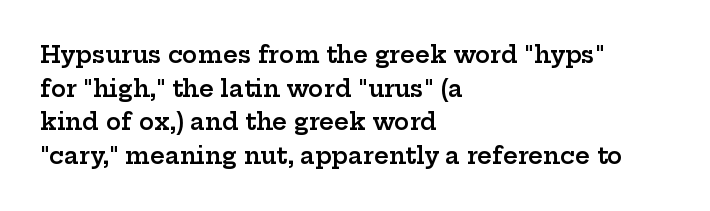
The image shows 23 px text type, upright; set left-aligned, normal line spacing (1.46x), normal letter spacing, not underlined.
